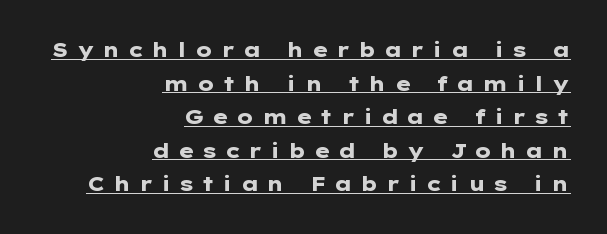
Q: Is the text bold? A: Yes.
Q: Is the text italic (slanted)? A: No, it is upright.
Q: Is the text underlined? A: Yes.
Q: How is the paragraph aligned? A: Right-aligned.
Q: Is the spacing between letters normal or unusually wide? A: Unusually wide.
Q: Is the spacing between lines tight, normal or loose? A: Normal.
